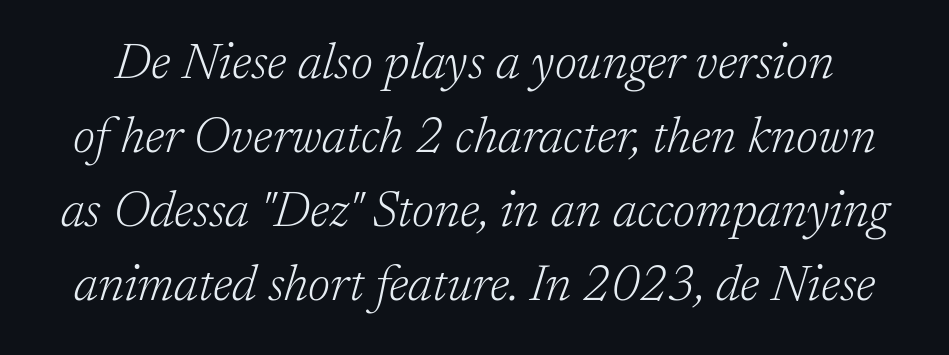
Q: Is the text bold? A: No.
Q: Is the text italic (slanted)? A: Yes, it leans right by about 17 degrees.
Q: Is the typeface a serif or a sans-serif typeface? A: Serif.
Q: Is the text underlined? A: No.
Q: Is the spacing between letters normal or unusually wide? A: Normal.
Q: Is the spacing between lines tight, normal or loose? A: Normal.
Q: Width (condensed, normal, or wide)? A: Normal.
Q: Stroke contrast? A: Low.
Q: x-height? A: Medium.
Q: Monospaced? A: No.
